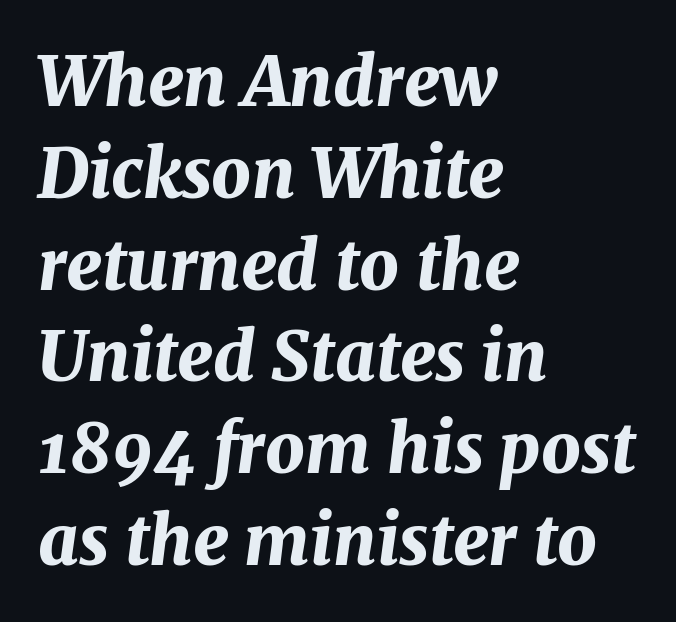
Each row of text sits above clean, open space. Look at the stroke-to-counter ratio: heavy, a bold. Notice how the stems are inclined rather than vertical — that's the hallmark of italics. The rendering keeps characters at their native spacing. These lines are rendered in a variable-pitch font.
